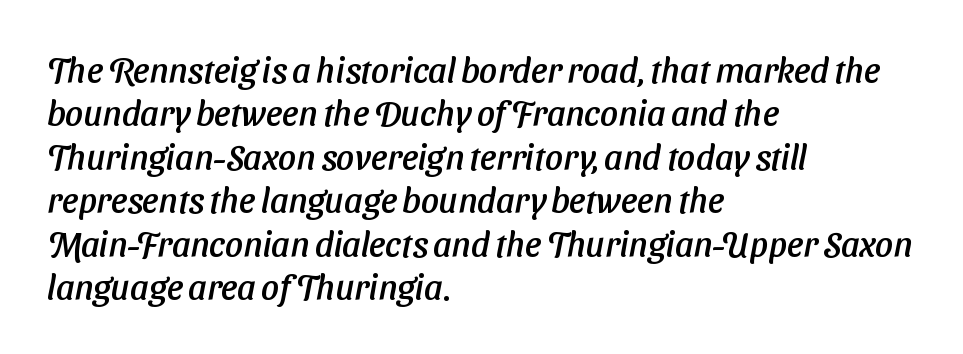
A classic flush-left, rag-right setting is used for this passage. Between one letter and the next there's only the usual sliver of space. The rendering shows plain stroke endings on the letterforms — a sans-serif design. Descender tails drop into unmarked territory. This sample has the flowing, uneven cadence of proportional lettering.
